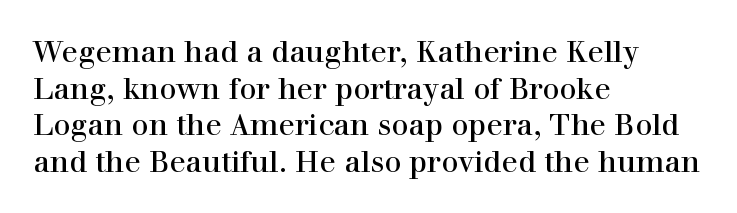
Words appear dense and cohesive because spacing is normal. Descenders hang freely into open space. When letters stand straight like this, we call the style roman or upright. The strokes are not fattened; the text isn't bold.
